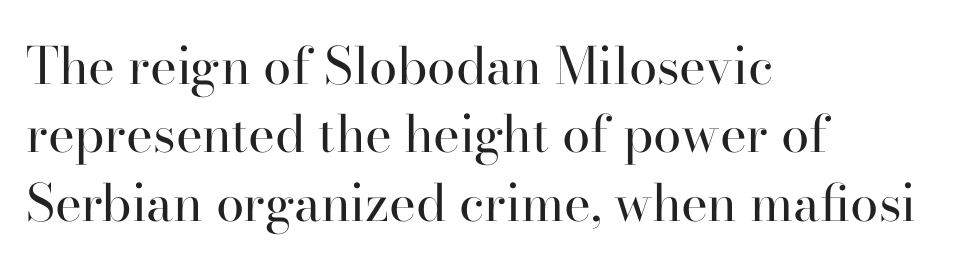
Unlike italic type, these characters show no tilt at all. The zone under the glyphs is completely vacant. This sample is left-justified, so line endings fall wherever the words run out. Varying glyph widths throughout — classic text-font behaviour.
